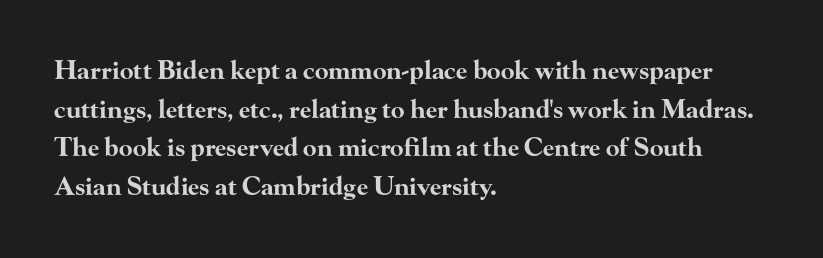
{"italic": "no", "bold": "yes", "underline": "no", "align": "left", "line_spacing": "normal", "line_spacing_ratio": 1.55, "letter_spacing": "normal", "letter_spacing_em": 0.0, "glyph_px": 25}
